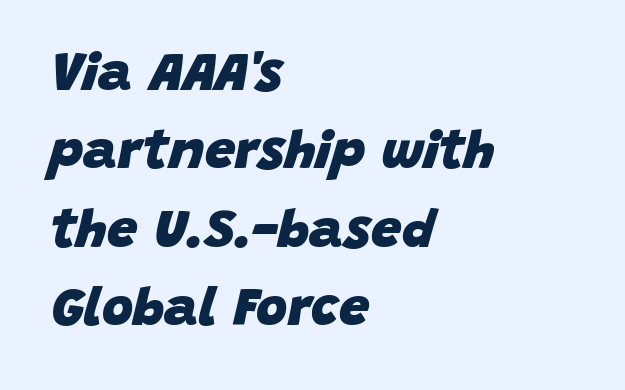
The image shows 54 px heavy type, italic (leaning right); set left-aligned, normal line spacing (1.45x), normal letter spacing, not underlined; low stroke contrast and a large x-height.
